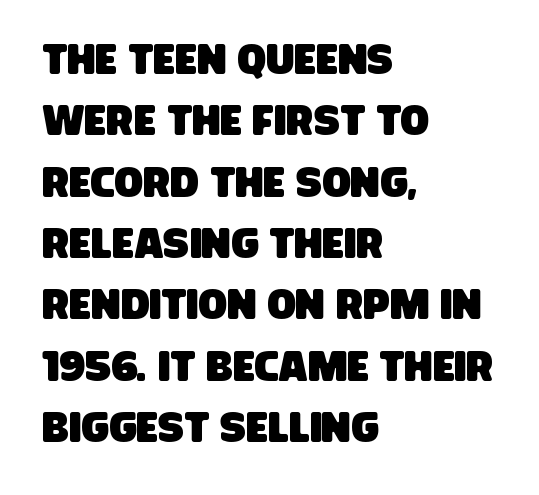
Q: Is the typeface a serif or a sans-serif typeface? A: Sans-serif.
Q: Is the text underlined? A: No.
Q: How is the paragraph aligned? A: Left-aligned.
Q: Is the spacing between letters normal or unusually wide? A: Normal.
Q: Is the spacing between lines tight, normal or loose? A: Normal.
Q: Width (condensed, normal, or wide)? A: Condensed.
Q: Stroke contrast? A: Low.
Q: x-height? A: Large.
Q: Monospaced? A: No.
